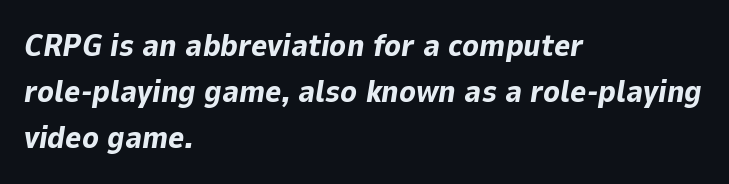
The image shows 31 px bold type, italic (leaning right); set left-aligned, normal line spacing (1.49x), normal letter spacing, not underlined; low stroke contrast and a medium x-height.
